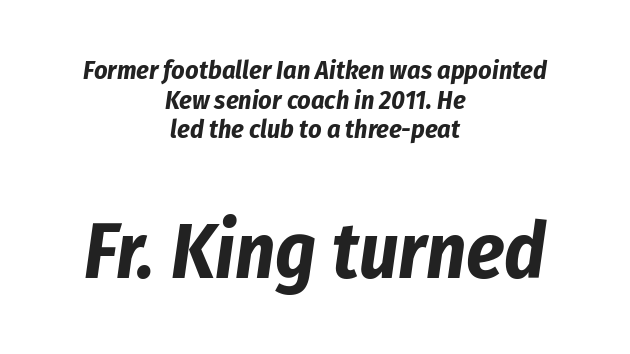
Q: Is the text bold? A: Yes.
Q: Is the text italic (slanted)? A: Yes, it leans right by about 8 degrees.
Q: Is the text underlined? A: No.
Q: How is the paragraph aligned? A: Centered.
Q: Is the spacing between letters normal or unusually wide? A: Normal.
Q: Is the spacing between lines tight, normal or loose? A: Tight.
Q: Which block of text is set in a larger size, the first (top) or the second (bottom)? A: The second (bottom) one.
Q: Width (condensed, normal, or wide)? A: Condensed.
Q: Stroke contrast? A: Low.
Q: x-height? A: Medium.
Q: Monospaced? A: No.
